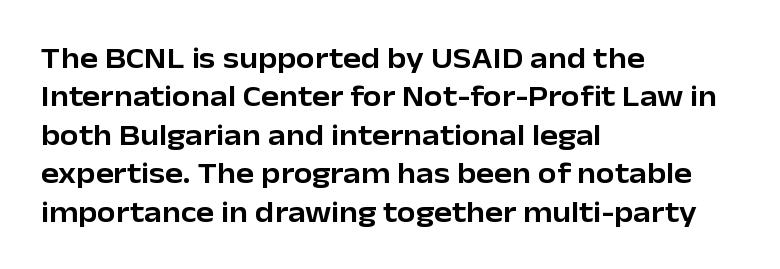
The image shows 30 px sans-serif type, upright; set left-aligned, normal line spacing (1.28x), normal letter spacing, not underlined; low stroke contrast and a medium x-height.
